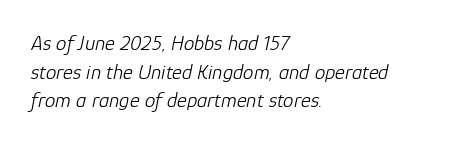
Q: Is the text bold? A: No.
Q: Is the text italic (slanted)? A: Yes, it leans right by about 12 degrees.
Q: Is the text underlined? A: No.
Q: How is the paragraph aligned? A: Left-aligned.
Q: Is the spacing between letters normal or unusually wide? A: Normal.
Q: Is the spacing between lines tight, normal or loose? A: Normal.
